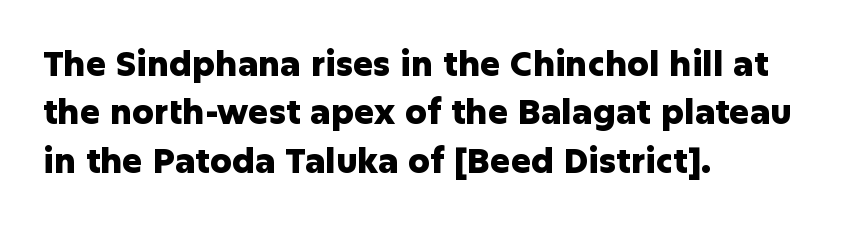
The image shows 34 px heavy sans-serif type, upright; set left-aligned, normal line spacing (1.42x), normal letter spacing, not underlined; low stroke contrast and a medium x-height.
